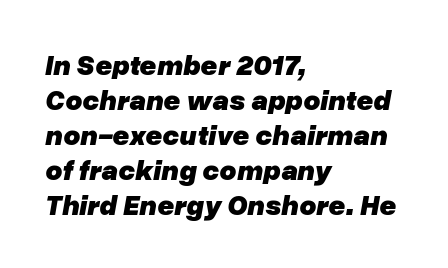
Heavy-handed strokes throughout: this text is bold. Do the characters align in a grid? No, the font is proportional. The gaps between neighbouring characters are ordinary and unremarkable. The text carries the slant typical of an italic or oblique font.
